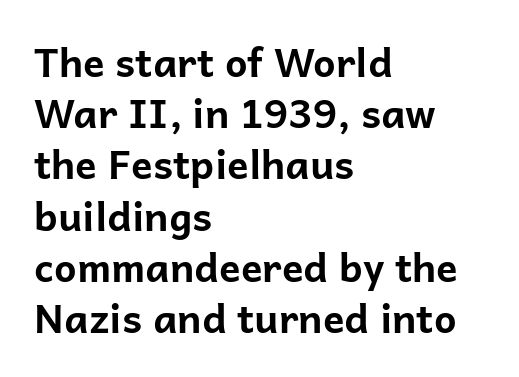
When letters stand straight like this, we call the style roman or upright. Compared with a centered layout, this one pins lines to the left instead. Regarding serifs, this sample does without them. Letter spacing: default. The space directly below the letters is spotless.
